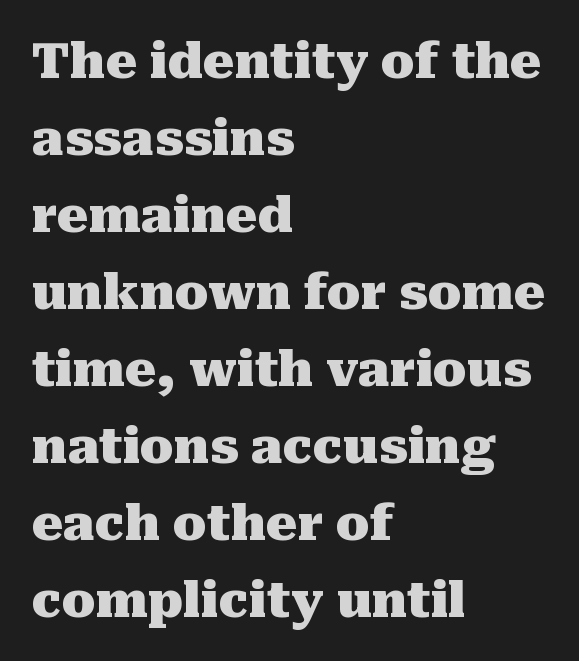
{"serif": "yes", "italic": "no", "bold": "yes", "weight": "heavy", "width": "normal", "stroke_contrast": "medium", "x_height": "medium", "monospaced": "no", "underline": "no", "align": "left", "line_spacing": "normal", "line_spacing_ratio": 1.57, "letter_spacing": "normal", "letter_spacing_em": 0.0, "glyph_px": 49}
